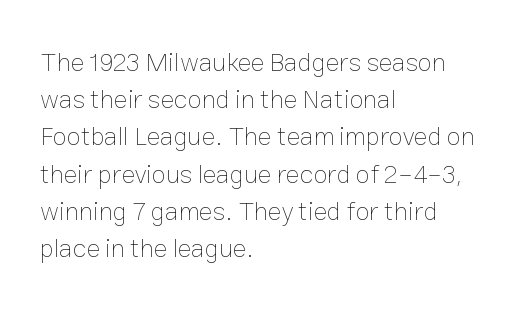
Q: Is the text bold? A: No.
Q: Is the text italic (slanted)? A: No, it is upright.
Q: Is the text underlined? A: No.
Q: How is the paragraph aligned? A: Left-aligned.
Q: Is the spacing between letters normal or unusually wide? A: Normal.
Q: Is the spacing between lines tight, normal or loose? A: Normal.
